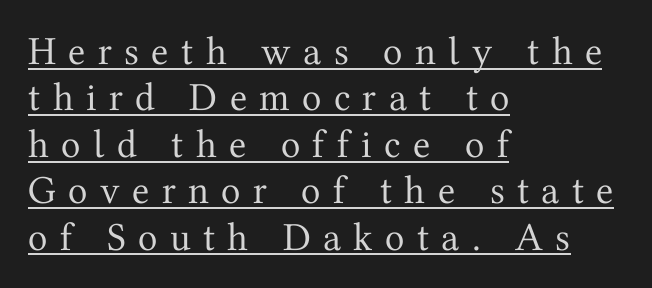
{"serif": "yes", "italic": "no", "bold": "no", "weight": "regular", "width": "normal", "stroke_contrast": "medium", "x_height": "medium", "monospaced": "no", "underline": "yes", "align": "left", "line_spacing_ratio": 1.16, "letter_spacing": "wide", "letter_spacing_em": 0.31, "glyph_px": 40}
